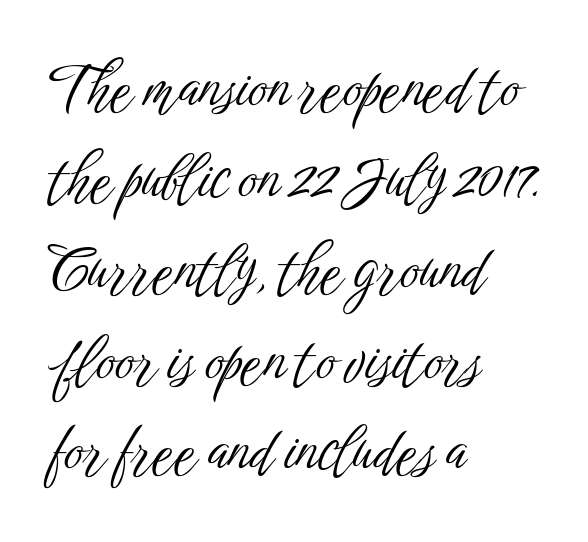
Stems here are at most as thick as an everyday book face. The lines sit at an ordinary, default distance from one another. Tracking here is standard; glyphs follow each other at the usual distance. This rendering features lettering with no underline. Short and long lines alike share a common starting point at left.
